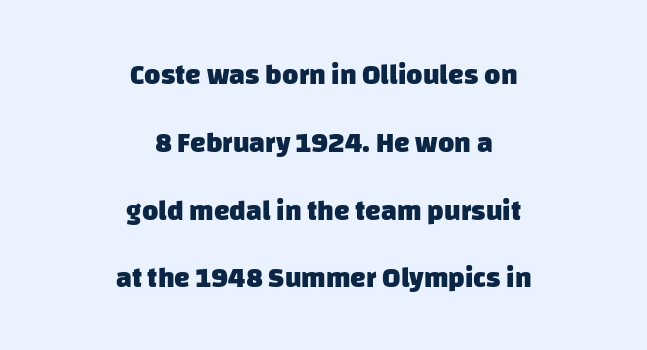
{"serif": "no", "bold": "yes", "weight": "heavy", "width": "normal", "stroke_contrast": "low", "x_height": "large", "monospaced": "no", "underline": "no", "align": "center", "line_spacing": "loose", "line_spacing_ratio": 2.42, "letter_spacing": "normal", "letter_spacing_em": 0.0, "glyph_px": 28}
